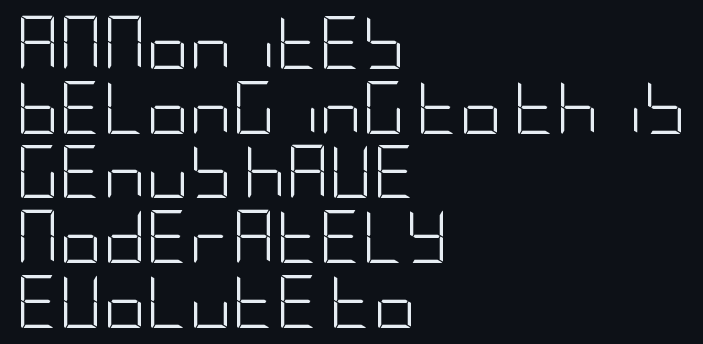
Q: Is the text bold? A: No.
Q: Is the text italic (slanted)? A: No, it is upright.
Q: Is the typeface a serif or a sans-serif typeface? A: Sans-serif.
Q: Is the text underlined? A: No.
Q: How is the paragraph aligned? A: Left-aligned.
Q: Is the spacing between letters normal or unusually wide? A: Normal.
Q: Width (condensed, normal, or wide)? A: Condensed.
Q: Stroke contrast? A: Low.
Q: x-height? A: Large.
